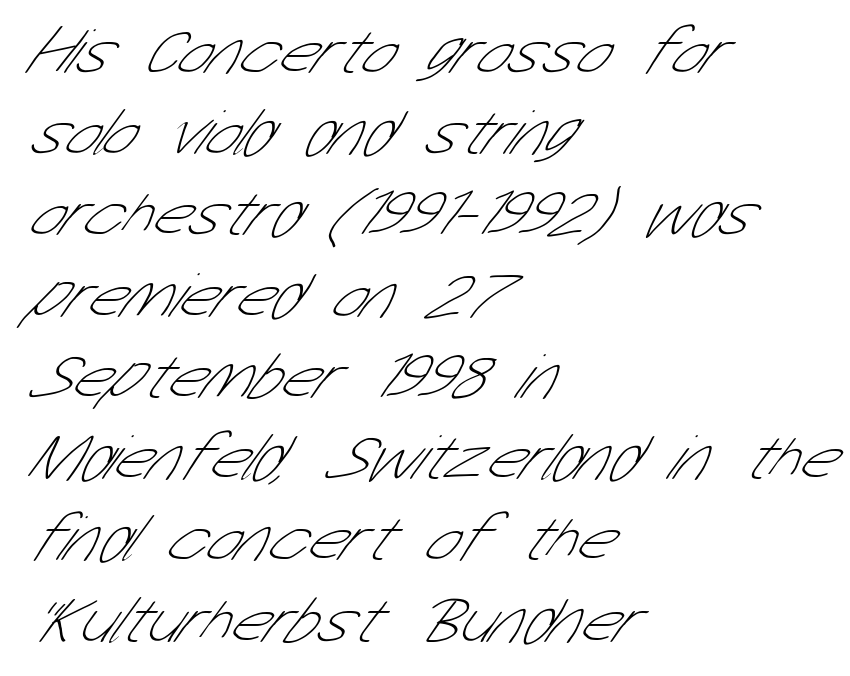
{"serif": "no", "bold": "no", "weight": "thin", "width": "condensed", "stroke_contrast": "low", "x_height": "medium", "monospaced": "no", "underline": "no", "align": "left", "line_spacing": "normal", "line_spacing_ratio": 1.25, "letter_spacing": "normal", "letter_spacing_em": 0.0, "glyph_px": 65}
